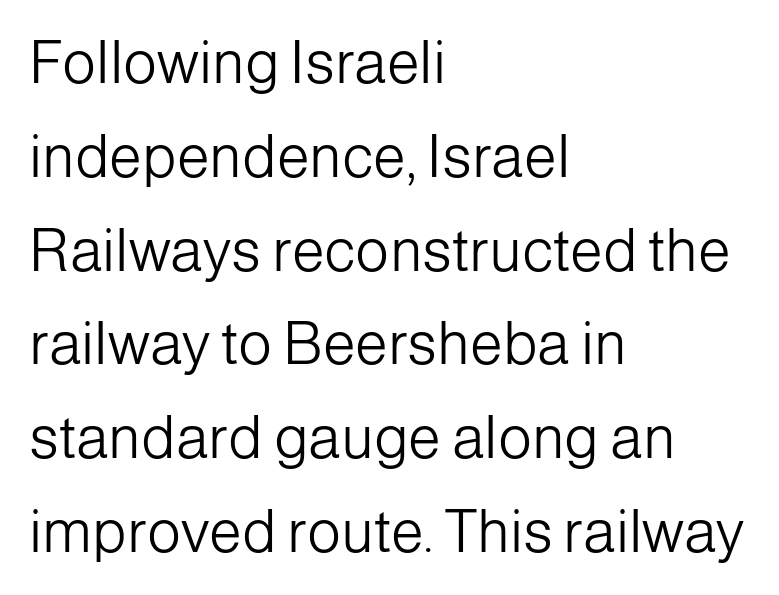
Q: Is the text bold? A: No.
Q: Is the text italic (slanted)? A: No, it is upright.
Q: Is the typeface a serif or a sans-serif typeface? A: Sans-serif.
Q: Is the text underlined? A: No.
Q: How is the paragraph aligned? A: Left-aligned.
Q: Is the spacing between letters normal or unusually wide? A: Normal.
Q: Is the spacing between lines tight, normal or loose? A: Normal.
Q: Width (condensed, normal, or wide)? A: Normal.
Q: Stroke contrast? A: Low.
Q: x-height? A: Medium.
Q: Monospaced? A: No.
